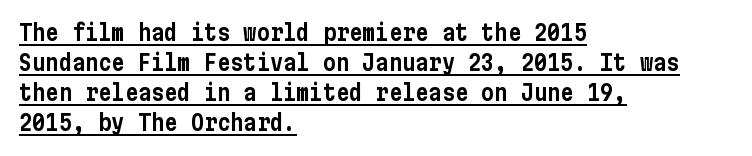
Characters follow at the spacing the type designer built in. The ragged edge is on the right, which tells us the setting is flush left. A baseline rule has been typeset under these characters. Vertical strokes here are truly vertical. The block of text has a typical density, with ordinary space between rows.
